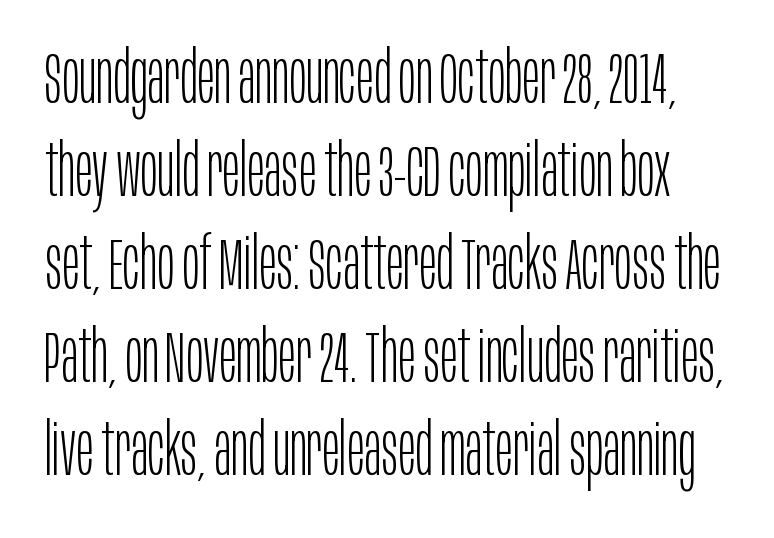
The image shows 72 px light, condensed sans-serif type, upright; set normal line spacing (1.29x), normal letter spacing, not underlined; low stroke contrast and a large x-height.
